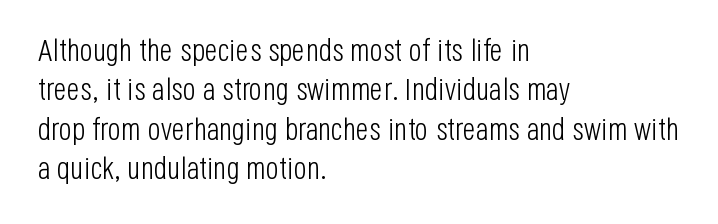
The image shows 31 px light, condensed sans-serif type, upright; set left-aligned, normal line spacing (1.27x), normal letter spacing, not underlined; low stroke contrast and a large x-height.
